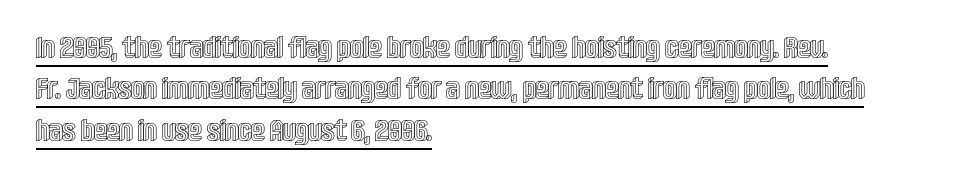
Interline gaps are of average width in this sample. Underlined type. Spacing verdict: proportional, widths tailored to each character. A student would call this left alignment; a typographer would say flush left, rag right.
